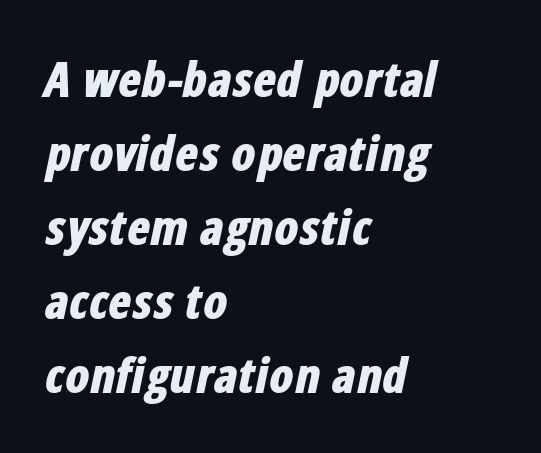
{"italic": "yes", "lean": "right", "slant_degrees": 12, "bold": "yes", "weight": "bold", "width": "condensed", "stroke_contrast": "low", "x_height": "medium", "monospaced": "no", "underline": "no", "align": "left", "line_spacing": "normal", "line_spacing_ratio": 1.54, "letter_spacing": "normal", "letter_spacing_em": 0.0, "glyph_px": 48}
